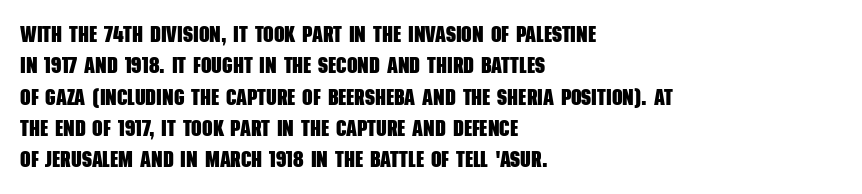
{"bold": "yes", "underline": "no", "align": "left", "line_spacing": "normal", "line_spacing_ratio": 1.36, "letter_spacing": "normal", "letter_spacing_em": 0.0, "glyph_px": 23}
